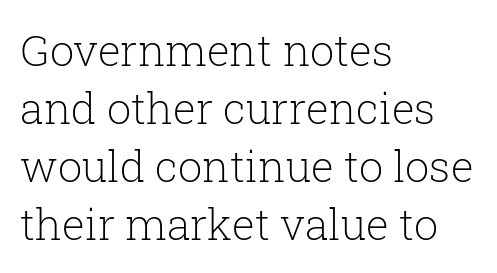
{"serif": "yes", "italic": "no", "bold": "no", "weight": "light", "width": "normal", "stroke_contrast": "low", "x_height": "medium", "monospaced": "no", "underline": "no", "align": "left", "line_spacing": "normal", "line_spacing_ratio": 1.35, "letter_spacing": "normal", "letter_spacing_em": 0.0, "glyph_px": 43}
